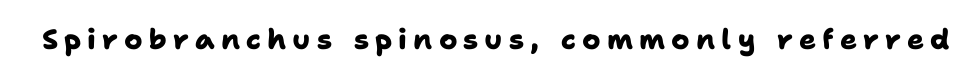
The gaps between neighbouring characters are conspicuously large. Rule under the text: the space is simply empty. These words are printed bold, with thick strokes throughout. Spacing verdict: proportional, widths tailored to each character. Look at the bottom of the vertical strokes: they stop flat, with no serifs.
